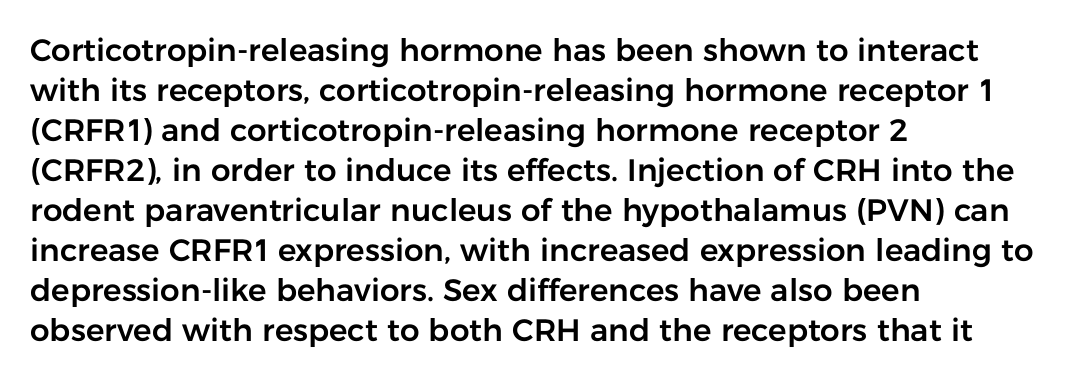
Ordinary non-slanted type is in use. Check under the words: just untouched page. Which margin do the lines hug? The left one — the right edge is uneven. A typesetter would call this zero additional tracking. The lines sit at an ordinary, default distance from one another. Each letter keeps its own natural width here, so spacing adapts to shape.
